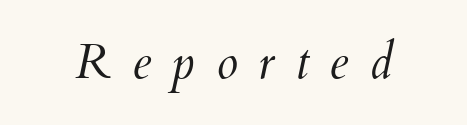
The image shows 49 px light type, italic (leaning right); set unusually wide letter spacing (+0.42 em), not underlined; medium stroke contrast and a small x-height.
